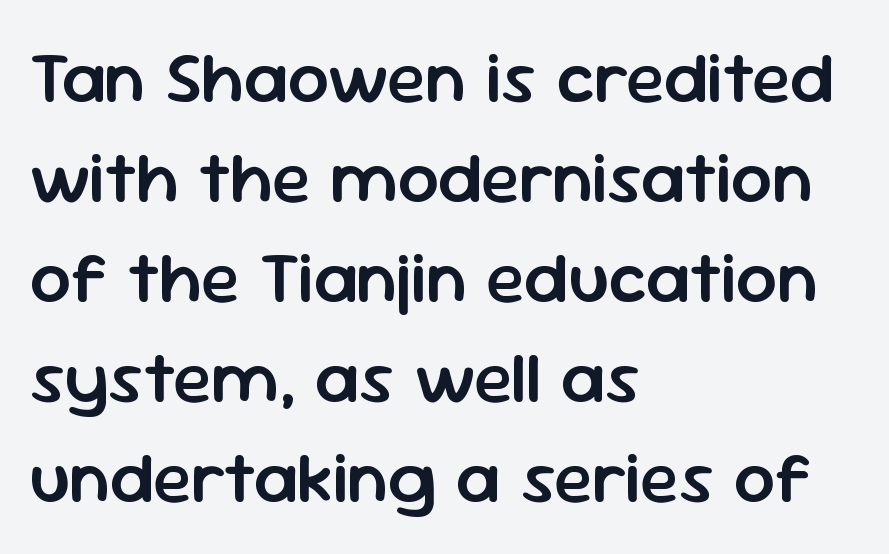
The image shows 73 px semibold sans-serif type, upright; set left-aligned, normal line spacing (1.37x), normal letter spacing, not underlined; low stroke contrast and a medium x-height.
